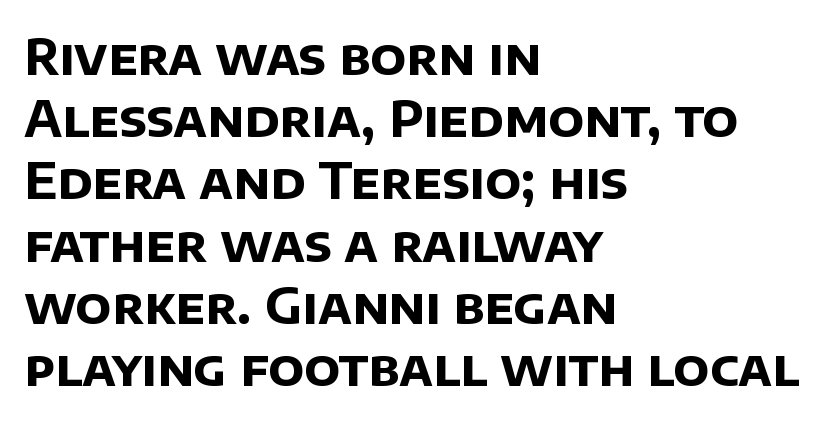
Q: Is the text bold? A: Yes.
Q: Is the typeface a serif or a sans-serif typeface? A: Sans-serif.
Q: Is the text underlined? A: No.
Q: How is the paragraph aligned? A: Left-aligned.
Q: Is the spacing between letters normal or unusually wide? A: Normal.
Q: Is the spacing between lines tight, normal or loose? A: Normal.
Q: Width (condensed, normal, or wide)? A: Normal.
Q: Stroke contrast? A: Low.
Q: x-height? A: Large.
Q: Monospaced? A: No.
